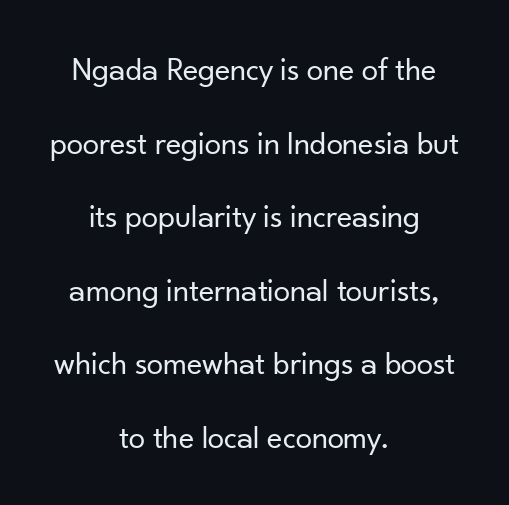
The image shows 33 px regular-weight sans-serif type, upright; set centered, loose line spacing (2.23x), normal letter spacing, not underlined; low stroke contrast and a small x-height.
